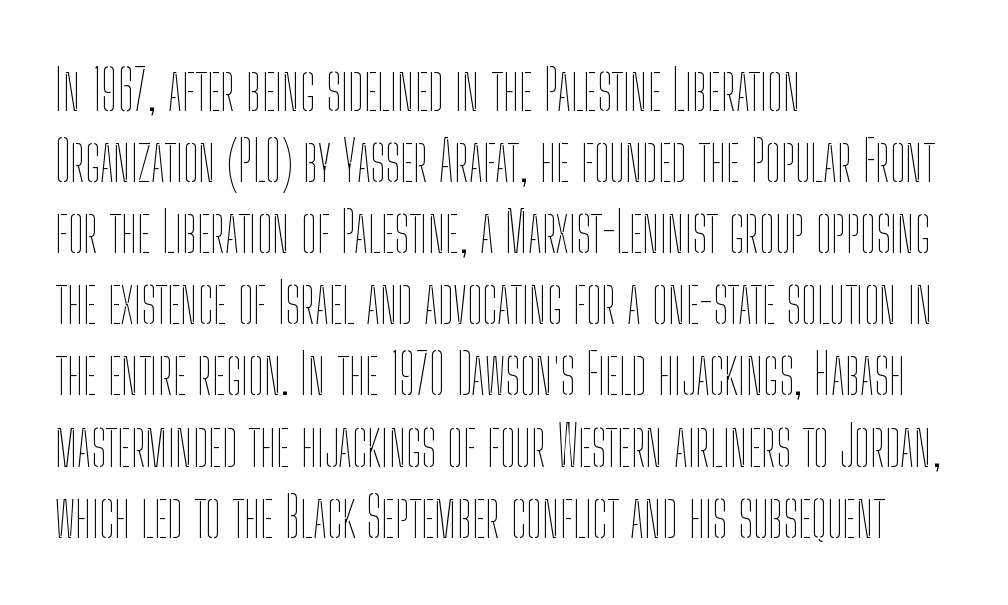
Stems and bowls with no extra thickness — not bold. It's the straight-up-and-down kind of type. A typesetter would call this proportional, since set widths differ per character. Every row of glyphs begins at an identical x-position on the left.
